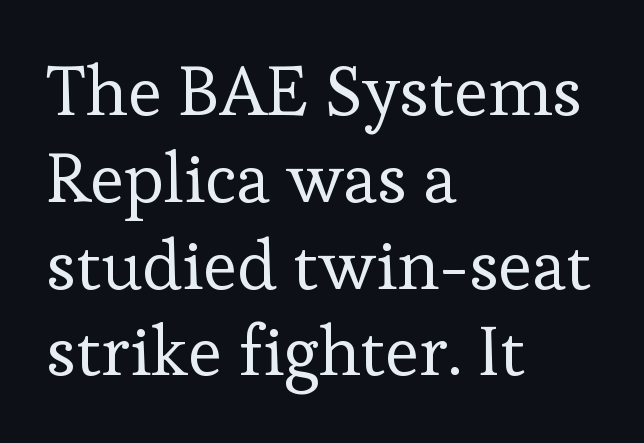
The image shows 70 px regular-weight serif type, upright; set left-aligned, line spacing 1.24x, normal letter spacing, not underlined; low stroke contrast and a medium x-height.
